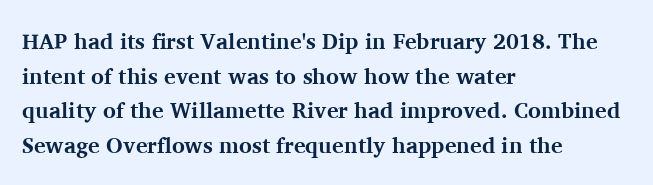
{"italic": "no", "bold": "yes", "underline": "no", "align": "left", "line_spacing": "normal", "line_spacing_ratio": 1.57, "letter_spacing": "normal", "letter_spacing_em": 0.0, "glyph_px": 22}
